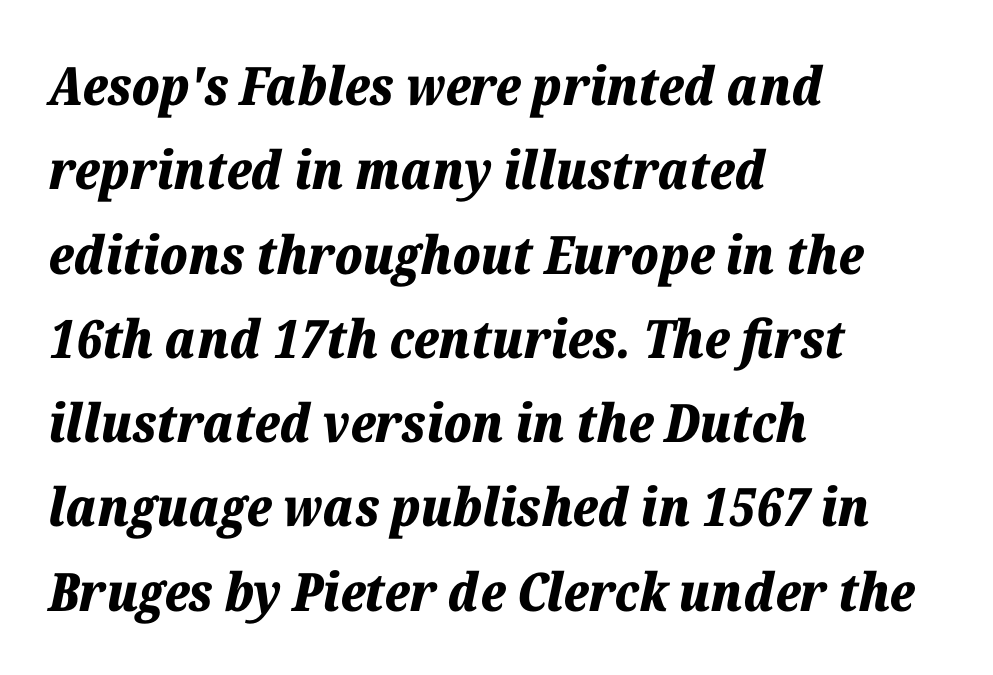
Q: Is the text bold? A: Yes.
Q: Is the text italic (slanted)? A: Yes, it leans right by about 12 degrees.
Q: Is the text underlined? A: No.
Q: How is the paragraph aligned? A: Left-aligned.
Q: Is the spacing between letters normal or unusually wide? A: Normal.
Q: Is the spacing between lines tight, normal or loose? A: Normal.
Q: Width (condensed, normal, or wide)? A: Normal.
Q: Stroke contrast? A: Low.
Q: x-height? A: Medium.
Q: Monospaced? A: No.
